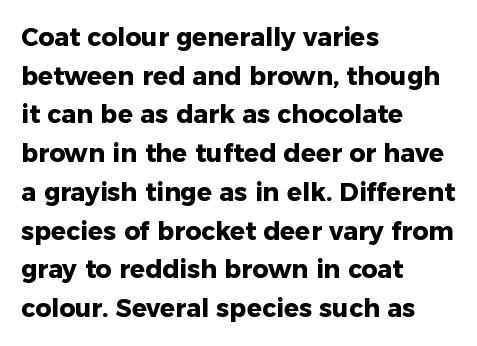
The image shows 25 px bold type, upright; set left-aligned, normal line spacing (1.55x), normal letter spacing, not underlined.
